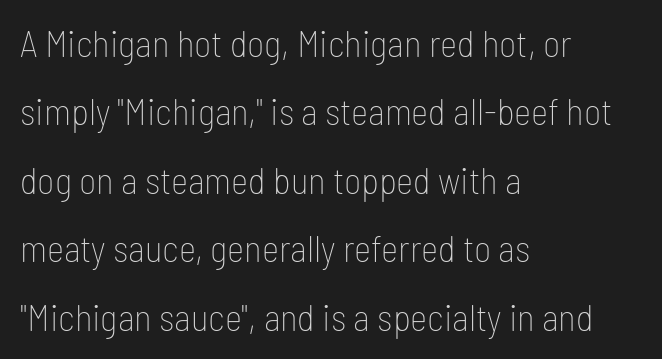
Line beginnings align vertically; line endings do not. Standard letterfit; no display-style spreading of the glyphs. Type without underlining. No letter is thick-stroked: the sample isn't bold. I'd call this a sans setting — the letters go barefoot. The font's upright variant was chosen for this text.
